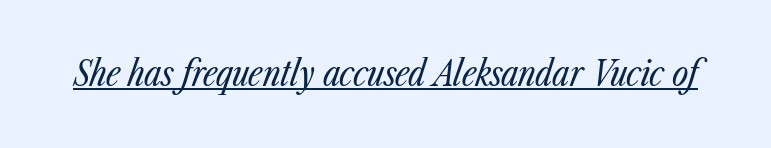
Q: Is the text bold? A: No.
Q: Is the text italic (slanted)? A: Yes, it leans right by about 23 degrees.
Q: Is the text underlined? A: Yes.
Q: Is the spacing between letters normal or unusually wide? A: Normal.
Q: Width (condensed, normal, or wide)? A: Condensed.
Q: Stroke contrast? A: Low.
Q: x-height? A: Medium.
Q: Monospaced? A: No.
